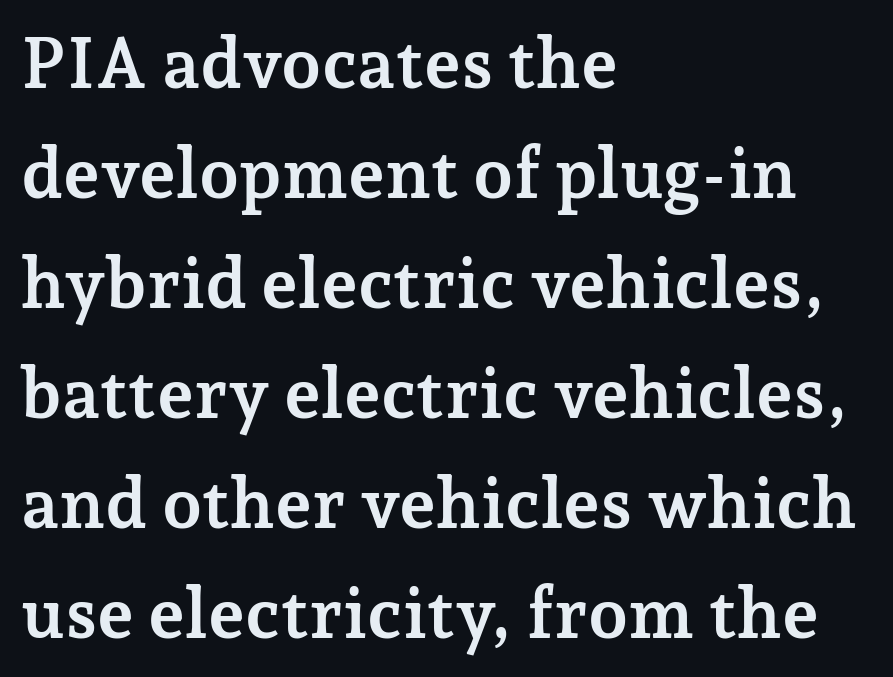
Q: Is the text bold? A: Yes.
Q: Is the text italic (slanted)? A: No, it is upright.
Q: Is the typeface a serif or a sans-serif typeface? A: Serif.
Q: Is the text underlined? A: No.
Q: How is the paragraph aligned? A: Left-aligned.
Q: Is the spacing between letters normal or unusually wide? A: Normal.
Q: Is the spacing between lines tight, normal or loose? A: Normal.
Q: Width (condensed, normal, or wide)? A: Normal.
Q: Stroke contrast? A: Low.
Q: x-height? A: Medium.
Q: Monospaced? A: No.
